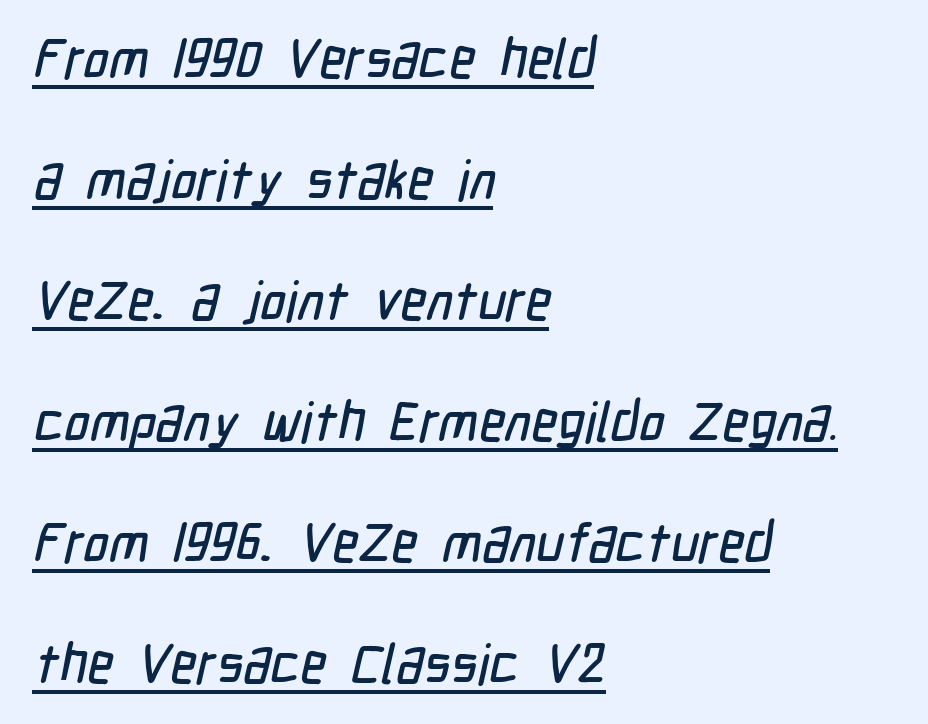
Q: Is the typeface a serif or a sans-serif typeface? A: Sans-serif.
Q: Is the text underlined? A: Yes.
Q: How is the paragraph aligned? A: Left-aligned.
Q: Is the spacing between letters normal or unusually wide? A: Normal.
Q: Is the spacing between lines tight, normal or loose? A: Loose.
Q: Width (condensed, normal, or wide)? A: Condensed.
Q: Stroke contrast? A: Low.
Q: x-height? A: Medium.
Q: Monospaced? A: No.
